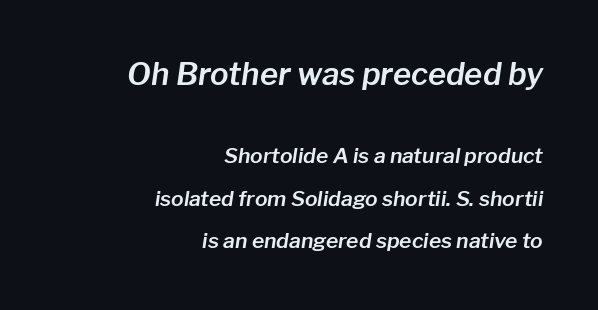
Character size in the leading block exceeds that of the trailing block. Letters rest on an invisible, unmarked baseline. The face used here is proportionally spaced, like ordinary book or web type. This sample trades compactness for vertical openness between lines.
